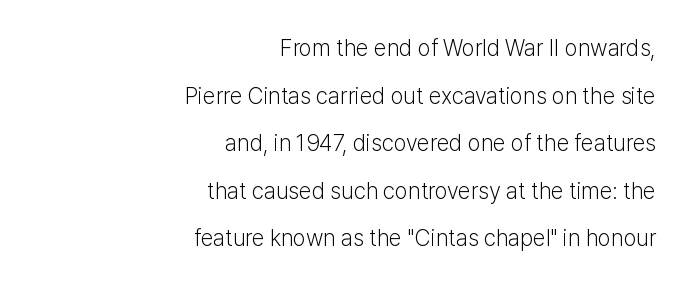
Q: Is the text bold? A: No.
Q: Is the text italic (slanted)? A: No, it is upright.
Q: Is the text underlined? A: No.
Q: How is the paragraph aligned? A: Right-aligned.
Q: Is the spacing between letters normal or unusually wide? A: Normal.
Q: Is the spacing between lines tight, normal or loose? A: Loose.
